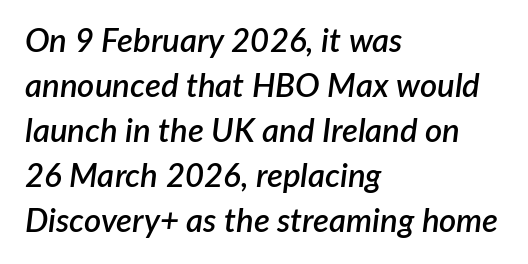
The letters advance in unequal steps, a hallmark of proportional type. Does the lettering tilt? It does — this is italic. This is the in-between weight designers call semibold or demi. Each new line begins a customary step beneath the previous one. The horizontal fit of the characters is conventional and even. The foot of each line stays bare and open.
